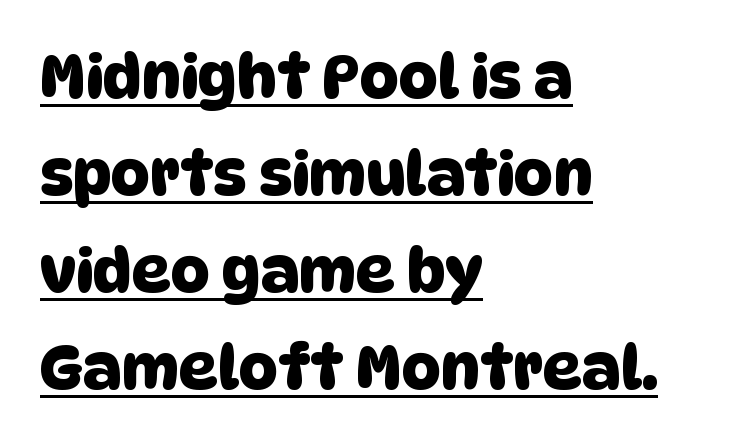
The image shows 61 px sans-serif type; set left-aligned, normal line spacing (1.59x), normal letter spacing, underlined; low stroke contrast and a large x-height.
